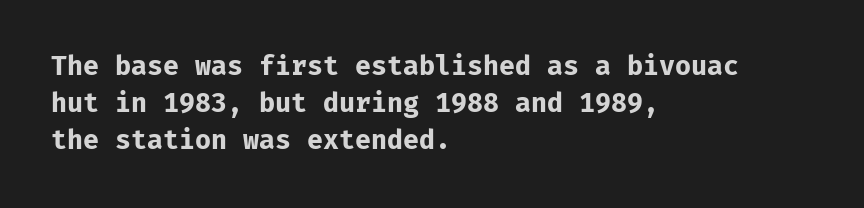
The image shows 26 px bold type, upright; set left-aligned, normal line spacing (1.42x), normal letter spacing, not underlined.
